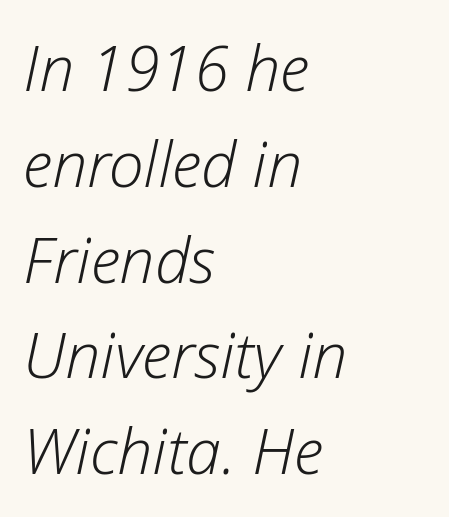
{"italic": "yes", "lean": "right", "slant_degrees": 12, "bold": "no", "weight": "light", "width": "normal", "stroke_contrast": "low", "x_height": "medium", "monospaced": "no", "underline": "no", "align": "left", "line_spacing": "normal", "line_spacing_ratio": 1.52, "letter_spacing": "normal", "letter_spacing_em": 0.0, "glyph_px": 63}
